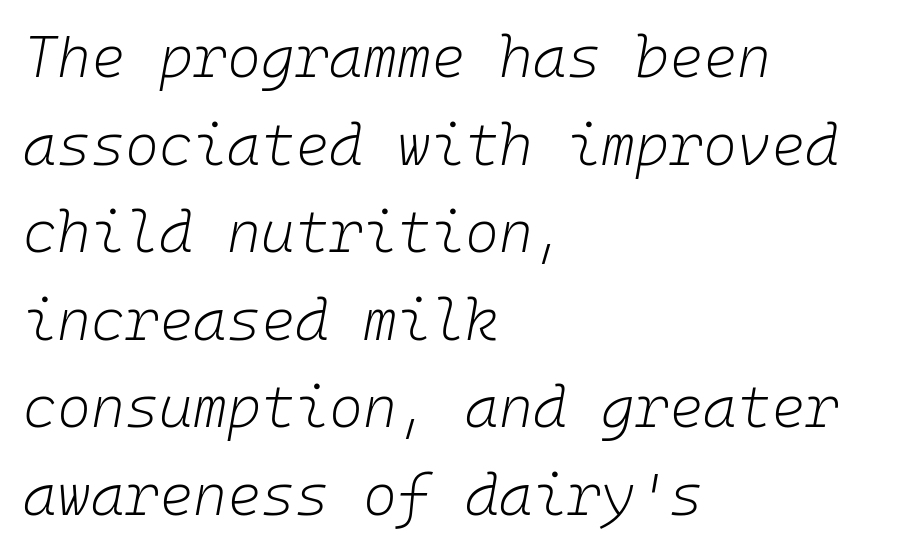
The image shows 58 px light type, italic (leaning right), monospaced; set left-aligned, normal line spacing (1.51x), normal letter spacing, not underlined; low stroke contrast and a medium x-height.
